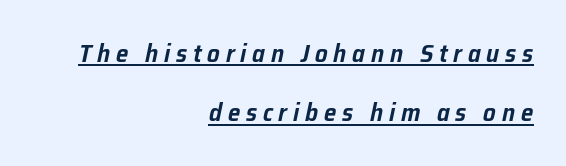
The block of text is sparse from top to bottom, with ample space between rows. Beneath each row of characters lies a ruled line. Would a proofreader flag this as italicized? Yes. Substantial extra tracking has been applied to these lines. Is the block centered? No — it sits flush against the right margin.
